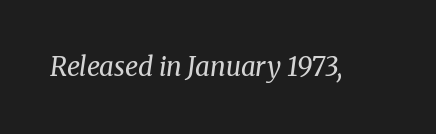
No chunkiness to these letters — they're not bold. Is the type slanted? Yes — the strokes lean at a clear angle. The baseline area is clear. The face used here is rendered with its standard letterfit.
